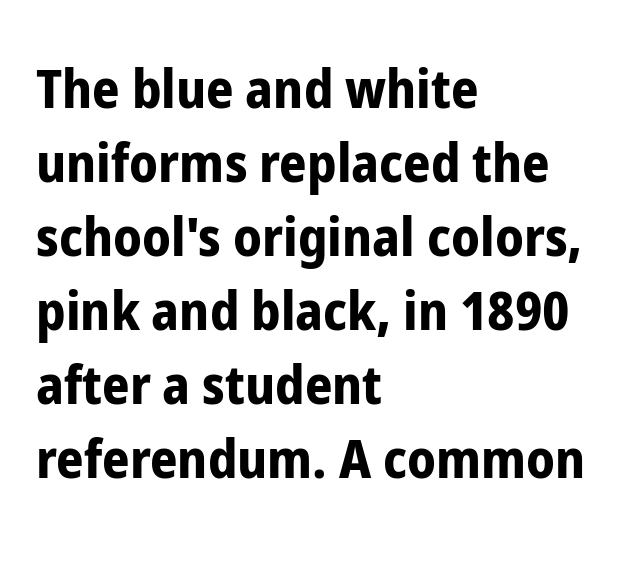
{"serif": "no", "italic": "no", "bold": "yes", "weight": "bold", "width": "condensed", "stroke_contrast": "low", "x_height": "medium", "monospaced": "no", "underline": "no", "align": "left", "line_spacing": "normal", "line_spacing_ratio": 1.37, "letter_spacing": "normal", "letter_spacing_em": 0.0, "glyph_px": 54}
